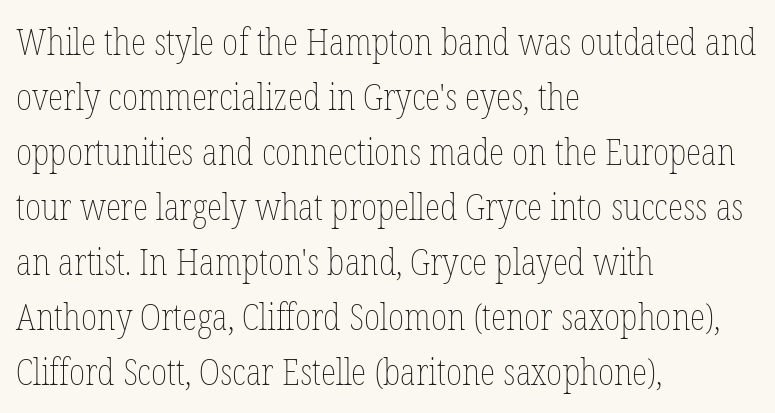
The image shows 36 px thin, condensed type, upright; set left-aligned, normal line spacing (1.53x), normal letter spacing, not underlined; low stroke contrast and a medium x-height.
